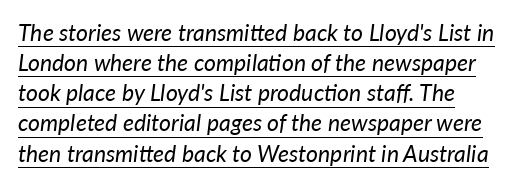
The rows are spaced the way most documents space them. Compared with ordinary roman type, these characters are visibly tilted. Tracking value appears to be zero — textbook default spacing. The strokes are not fattened; the text isn't bold. In designer terms, the underline attribute is active on this setting.
